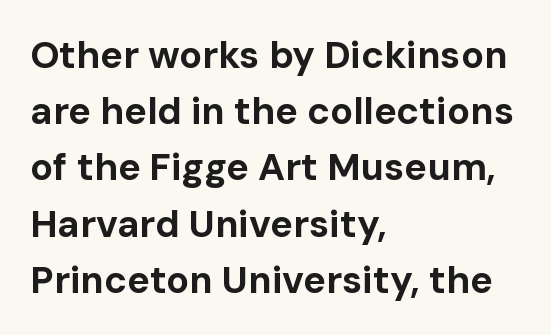
The image shows 38 px bold sans-serif type, upright; set left-aligned, normal line spacing (1.48x), normal letter spacing, not underlined; low stroke contrast and a medium x-height.
